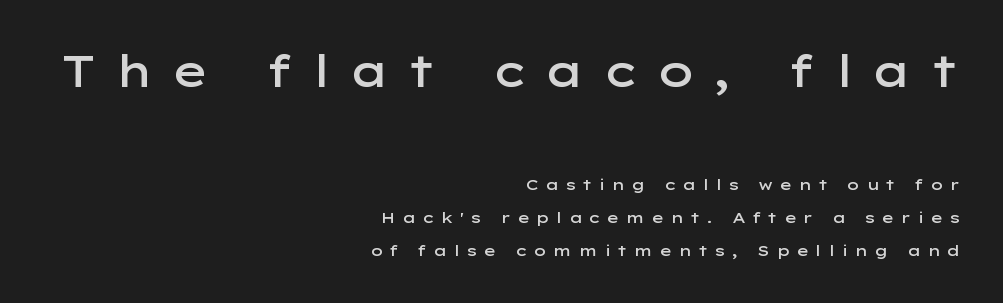
Q: Is the text bold? A: Semi-bold.
Q: Is the text italic (slanted)? A: No, it is upright.
Q: Is the typeface a serif or a sans-serif typeface? A: Sans-serif.
Q: Is the text underlined? A: No.
Q: How is the paragraph aligned? A: Right-aligned.
Q: Is the spacing between letters normal or unusually wide? A: Unusually wide.
Q: Is the spacing between lines tight, normal or loose? A: Loose.
Q: Which block of text is set in a larger size, the first (top) or the second (bottom)? A: The first (top) one.
Q: Width (condensed, normal, or wide)? A: Wide.
Q: Stroke contrast? A: Low.
Q: x-height? A: Medium.
Q: Monospaced? A: No.
